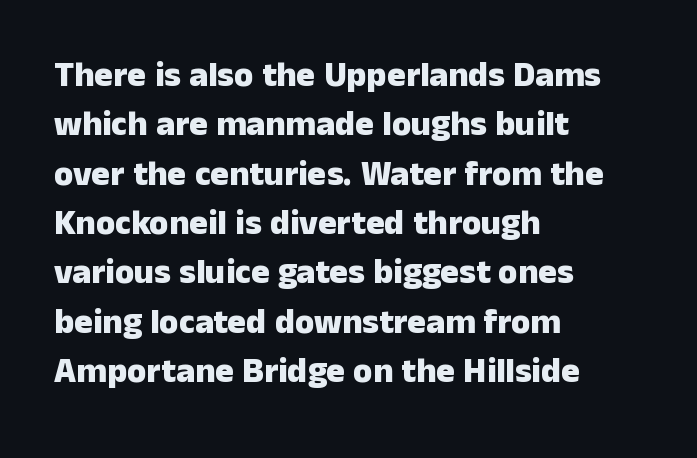
{"serif": "no", "italic": "no", "bold": "yes", "weight": "heavy", "width": "normal", "stroke_contrast": "low", "x_height": "medium", "monospaced": "no", "underline": "no", "align": "left", "line_spacing": "normal", "line_spacing_ratio": 1.41, "letter_spacing": "normal", "letter_spacing_em": 0.0, "glyph_px": 35}
